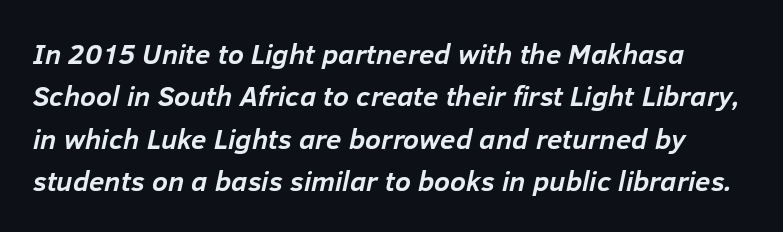
{"italic": "yes", "lean": "right", "slant_degrees": 12, "bold": "yes", "weight": "semibold", "width": "normal", "stroke_contrast": "low", "x_height": "medium", "monospaced": "no", "underline": "no", "line_spacing": "normal", "line_spacing_ratio": 1.51, "letter_spacing": "normal", "letter_spacing_em": 0.0, "glyph_px": 28}
